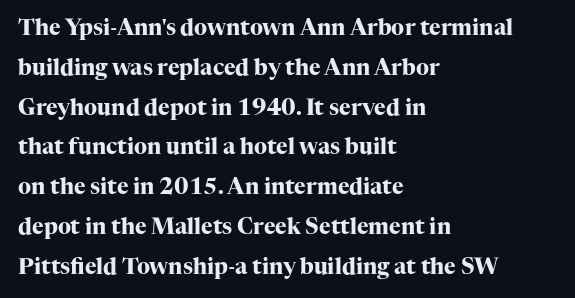
Teacher's note: observe the even left margin — that is flush-left alignment. The type is set solid horizontally, with unmodified tracking. When letters stand straight like this, we call the style roman or upright. A full-strength bold gives these letters their thick strokes. The space directly below the letters is spotless.
